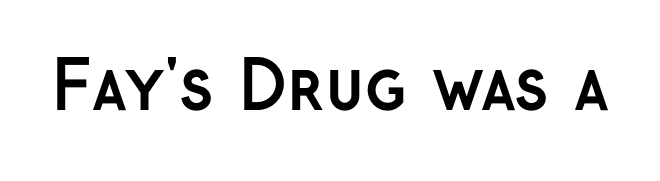
The image shows 66 px semibold sans-serif type, upright; set normal letter spacing, not underlined; low stroke contrast and a medium x-height.
